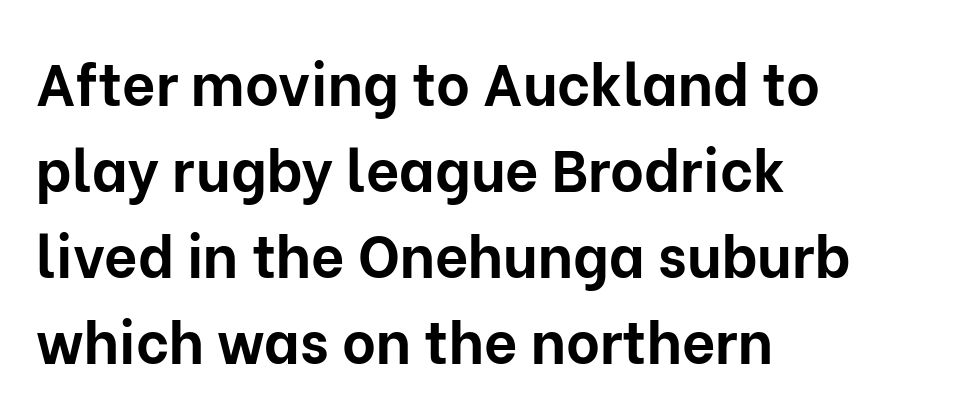
The image shows 58 px bold sans-serif type, upright; set left-aligned, normal line spacing (1.48x), normal letter spacing, not underlined; low stroke contrast and a medium x-height.
